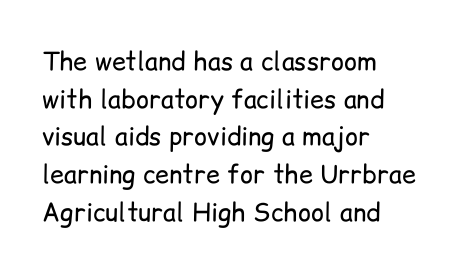
Q: Is the text bold? A: No.
Q: Is the text italic (slanted)? A: No, it is upright.
Q: Is the text underlined? A: No.
Q: How is the paragraph aligned? A: Left-aligned.
Q: Is the spacing between letters normal or unusually wide? A: Normal.
Q: Is the spacing between lines tight, normal or loose? A: Normal.
